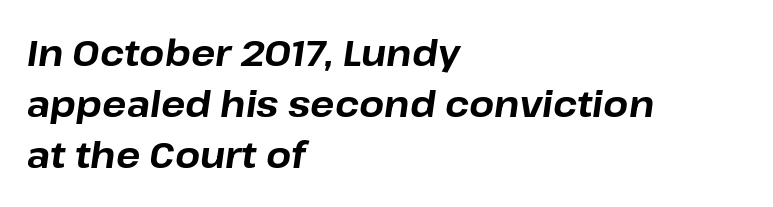
{"italic": "yes", "lean": "right", "slant_degrees": 8, "bold": "yes", "weight": "bold", "width": "normal", "stroke_contrast": "low", "x_height": "medium", "monospaced": "no", "underline": "no", "align": "left", "line_spacing": "normal", "line_spacing_ratio": 1.42, "letter_spacing": "normal", "letter_spacing_em": 0.0, "glyph_px": 36}
